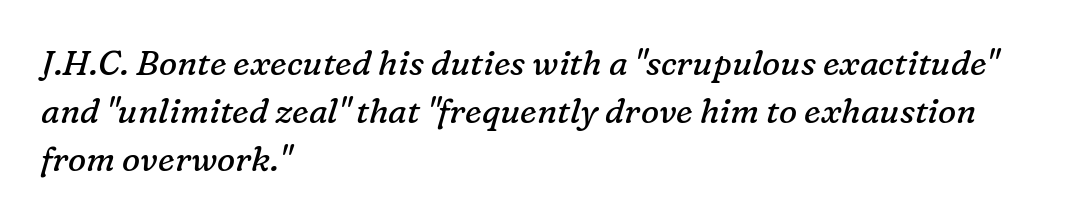
Q: Is the text bold? A: No.
Q: Is the text italic (slanted)? A: Yes, it leans right by about 16 degrees.
Q: Is the typeface a serif or a sans-serif typeface? A: Serif.
Q: Is the text underlined? A: No.
Q: How is the paragraph aligned? A: Left-aligned.
Q: Is the spacing between letters normal or unusually wide? A: Normal.
Q: Is the spacing between lines tight, normal or loose? A: Normal.
Q: Width (condensed, normal, or wide)? A: Normal.
Q: Stroke contrast? A: Low.
Q: x-height? A: Medium.
Q: Monospaced? A: No.
